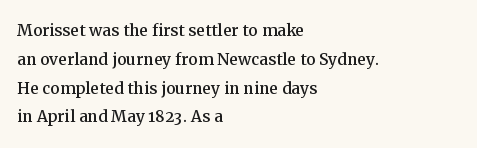
{"italic": "no", "underline": "no", "align": "left", "line_spacing": "normal", "line_spacing_ratio": 1.37, "letter_spacing": "normal", "letter_spacing_em": 0.0, "glyph_px": 21}
